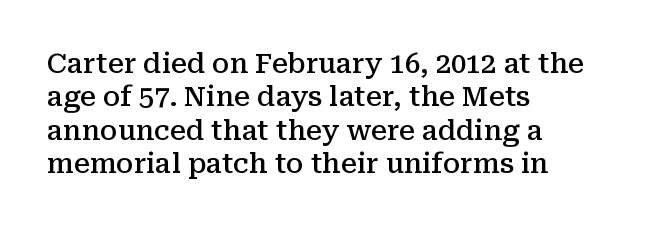
Moderately thickened strokes mark this as semibold type. A clean baseline with only descenders dipping below it. Line starts are locked; line ends wander. Honestly, the letter spacing is just normal — you wouldn't notice it. Italic? Not at all — the glyphs are vertical.
